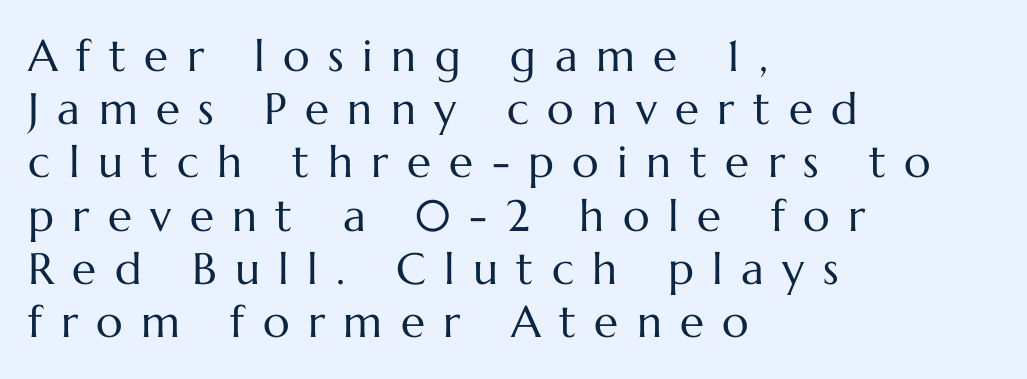
{"italic": "no", "bold": "no", "weight": "regular", "width": "normal", "stroke_contrast": "medium", "x_height": "medium", "monospaced": "no", "underline": "no", "align": "left", "line_spacing_ratio": 1.21, "letter_spacing": "wide", "letter_spacing_em": 0.42, "glyph_px": 44}
